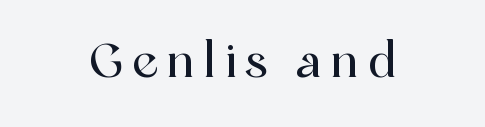
Q: Is the text italic (slanted)? A: No, it is upright.
Q: Is the typeface a serif or a sans-serif typeface? A: Serif.
Q: Is the text underlined? A: No.
Q: Is the spacing between letters normal or unusually wide? A: Unusually wide.
Q: Width (condensed, normal, or wide)? A: Normal.
Q: x-height? A: Medium.
Q: Monospaced? A: No.
